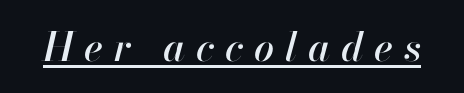
Someone cranked the tracking dial way up on this one. Compared with undecorated copy, this sample adds a rule below the words. The rendering uses natural spacing where letterforms have individual widths. If you drew a line through each stem, it would be angled.
